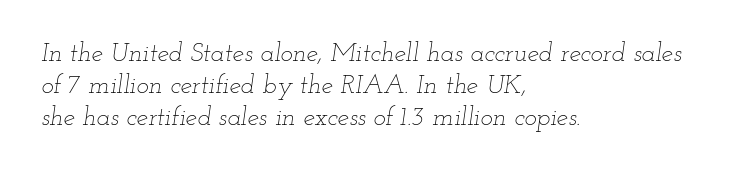
Leftover space on each line is placed entirely after the last word. Anything drawn beneath the words? Only blank space. The letters sit at their default tracking, neither squeezed nor spread. It's the slanting kind of type. The strokes carry an ordinary text weight at most.
